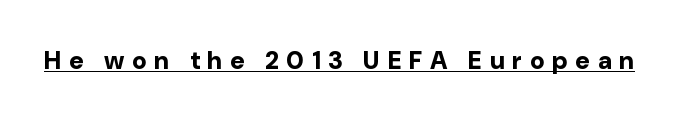
Q: Is the text bold? A: Yes.
Q: Is the text italic (slanted)? A: No, it is upright.
Q: Is the text underlined? A: Yes.
Q: Is the spacing between letters normal or unusually wide? A: Unusually wide.
